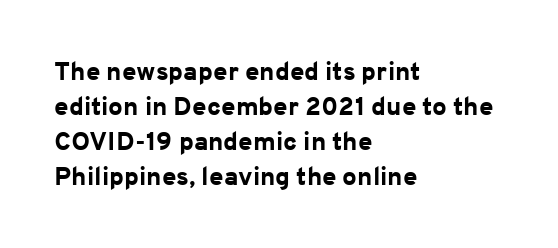
{"italic": "no", "bold": "yes", "underline": "no", "align": "left", "line_spacing": "normal", "line_spacing_ratio": 1.35, "letter_spacing": "normal", "letter_spacing_em": 0.0, "glyph_px": 26}
